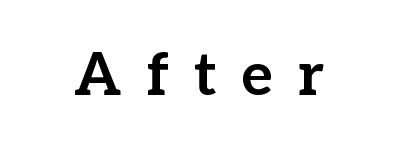
{"serif": "yes", "italic": "no", "bold": "yes", "weight": "bold", "width": "normal", "stroke_contrast": "low", "x_height": "medium", "monospaced": "no", "underline": "no", "letter_spacing": "wide", "letter_spacing_em": 0.43, "glyph_px": 59}
